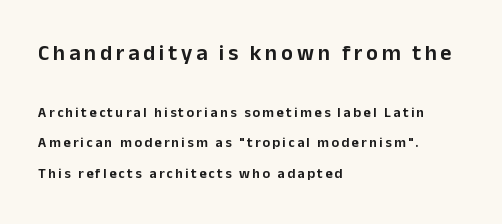
{"italic": "no", "underline": "no", "align": "left", "line_spacing": "loose", "line_spacing_ratio": 2.16, "larger_block": "first", "size_ratio": 1.57, "glyph_px": 22}
